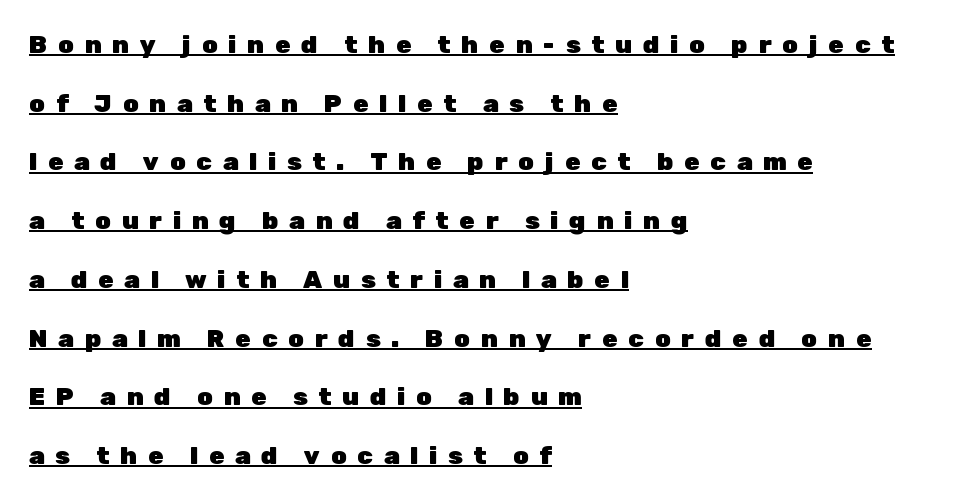
One-word summary of the alignment: left. Has an underline been added? It has. The typesetting leans heavy: a genuine bold. Reading down the column, the eye jumps a long way to each next line. Is the letter spacing exaggerated? Yes — the characters are pushed far apart. The axis of the letterforms is exactly vertical.
